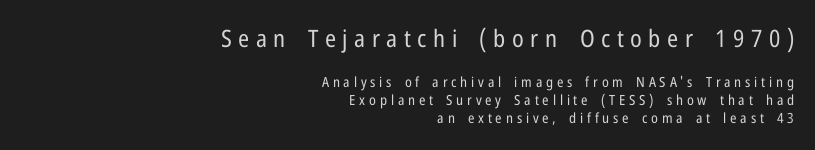
The image shows 24 px text type, upright; set right-aligned, normal line spacing (1.31x), unusually wide letter spacing (+0.27 em), not underlined; the first (top) block is 1.71x larger.
